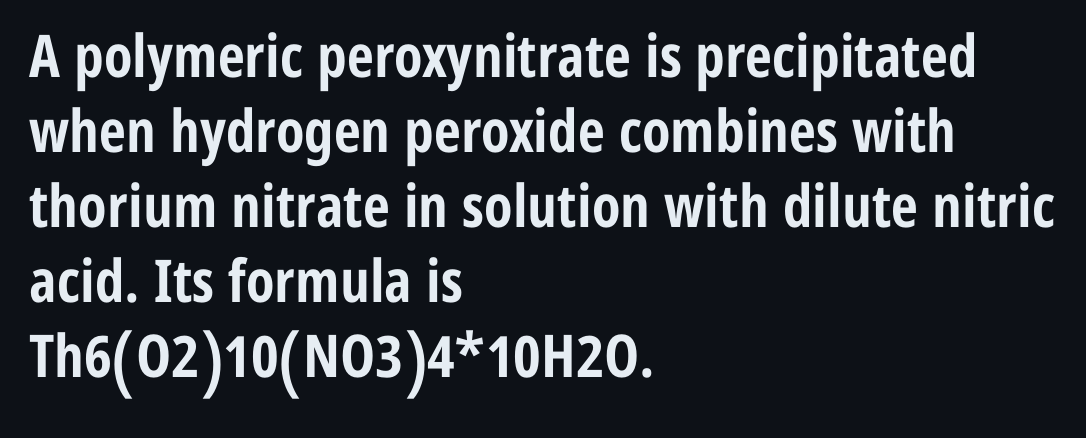
The text block is weighted toward the left margin, trailing off unevenly rightward. These lines carry a lot of weight — the face is fully bold. Notice how descenders clear the ascenders below comfortably — that's standard leading. Regarding serifs, this sample does without them. This sample uses plain, unmodified letter spacing. The glyphs are unaccompanied by any horizontal stroke below them.
